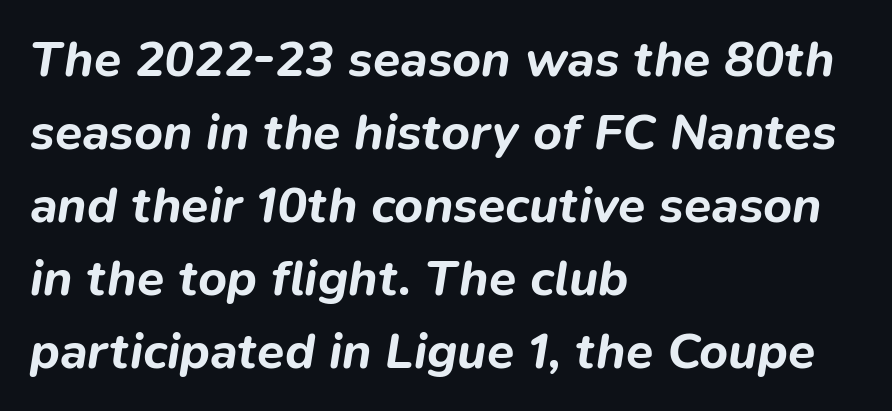
{"italic": "yes", "lean": "right", "slant_degrees": 9, "bold": "yes", "weight": "bold", "width": "normal", "stroke_contrast": "low", "x_height": "medium", "monospaced": "no", "underline": "no", "align": "left", "line_spacing": "normal", "line_spacing_ratio": 1.46, "letter_spacing": "normal", "letter_spacing_em": 0.0, "glyph_px": 50}
